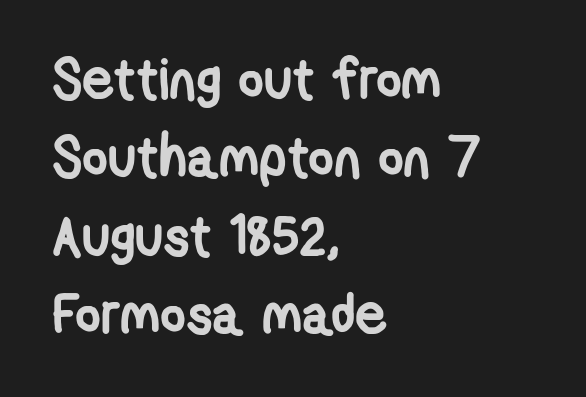
{"serif": "no", "bold": "yes", "weight": "semibold", "width": "condensed", "stroke_contrast": "low", "x_height": "medium", "monospaced": "no", "underline": "no", "align": "left", "line_spacing": "normal", "line_spacing_ratio": 1.4, "letter_spacing": "normal", "letter_spacing_em": 0.0, "glyph_px": 56}
